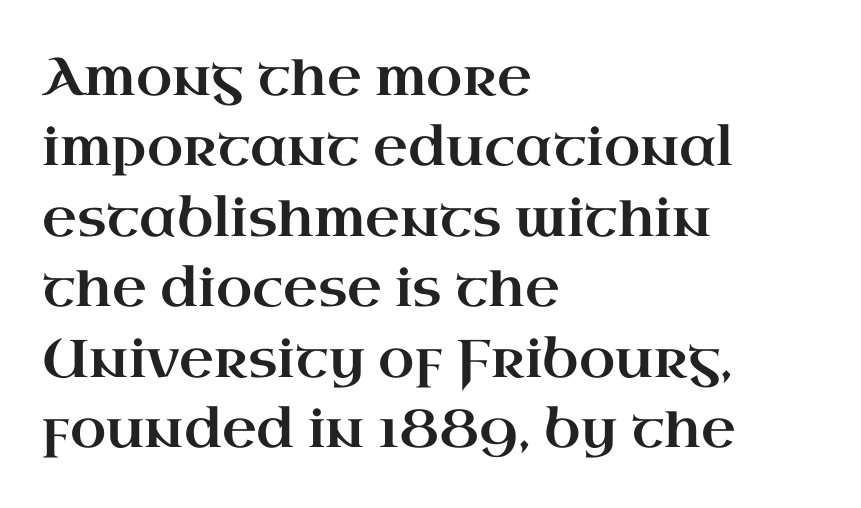
Leading: standard. A typesetter would call this zero additional tracking. This is the regular roman posture of the typeface. A student would call this left alignment; a typographer would say flush left, rag right. These lines are rendered in a variable-pitch font.
